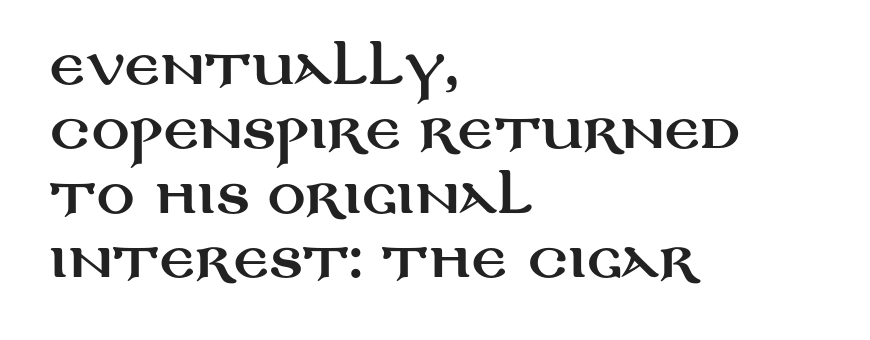
{"serif": "no", "italic": "no", "width": "wide", "stroke_contrast": "medium", "x_height": "large", "monospaced": "no", "underline": "no", "align": "left", "line_spacing": "normal", "line_spacing_ratio": 1.37, "letter_spacing": "normal", "letter_spacing_em": 0.0, "glyph_px": 47}
